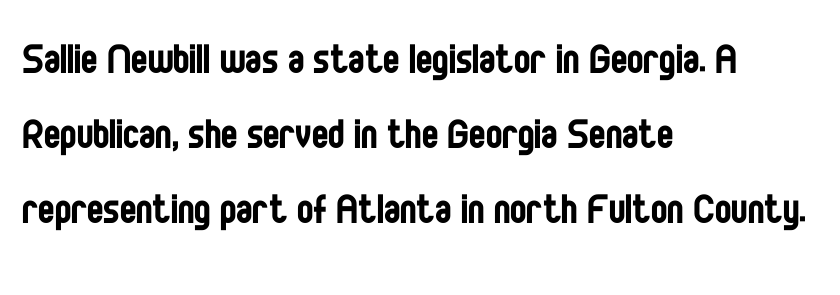
{"serif": "no", "italic": "no", "bold": "no", "weight": "regular", "width": "condensed", "stroke_contrast": "low", "x_height": "large", "monospaced": "no", "underline": "no", "align": "left", "line_spacing": "normal", "line_spacing_ratio": 1.53, "letter_spacing": "normal", "letter_spacing_em": 0.0, "glyph_px": 49}
